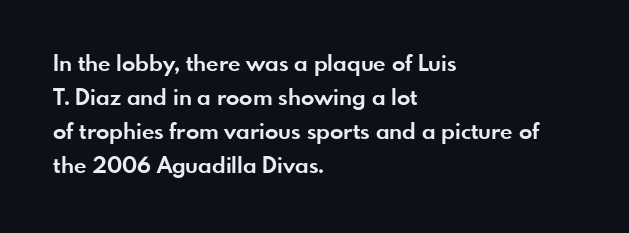
{"italic": "no", "bold": "yes", "underline": "no", "align": "left", "line_spacing": "normal", "line_spacing_ratio": 1.55, "letter_spacing": "normal", "letter_spacing_em": 0.0, "glyph_px": 22}
